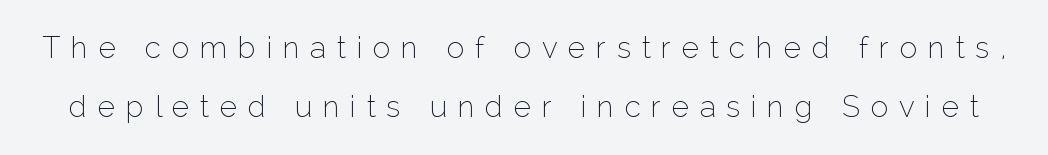
{"serif": "no", "italic": "no", "bold": "no", "weight": "thin", "width": "normal", "stroke_contrast": "low", "x_height": "medium", "monospaced": "no", "underline": "no", "line_spacing": "loose", "line_spacing_ratio": 1.97, "letter_spacing": "wide", "letter_spacing_em": 0.35, "glyph_px": 30}
